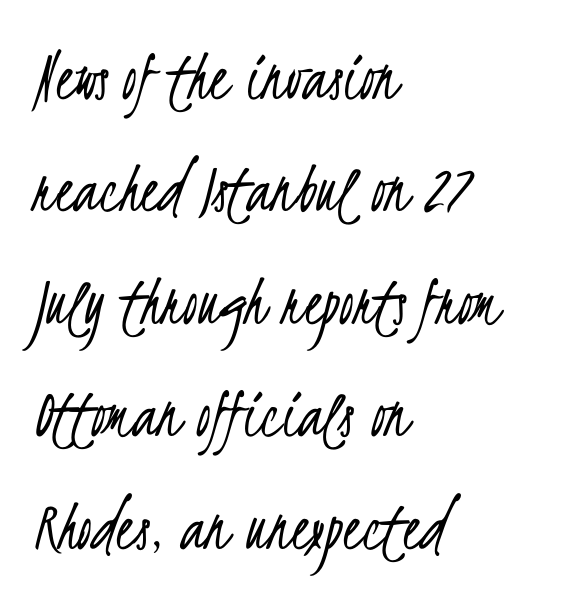
The rendering uses natural spacing where letterforms have individual widths. Typographically, this falls in the sans-serif category. The specimen omits any rule beneath the text block's lines. Visually the block forms a straight wall on the left and a jagged coastline on the right. Stem width sits at or under what a default text font uses. The space between consecutive lines is moderate.
